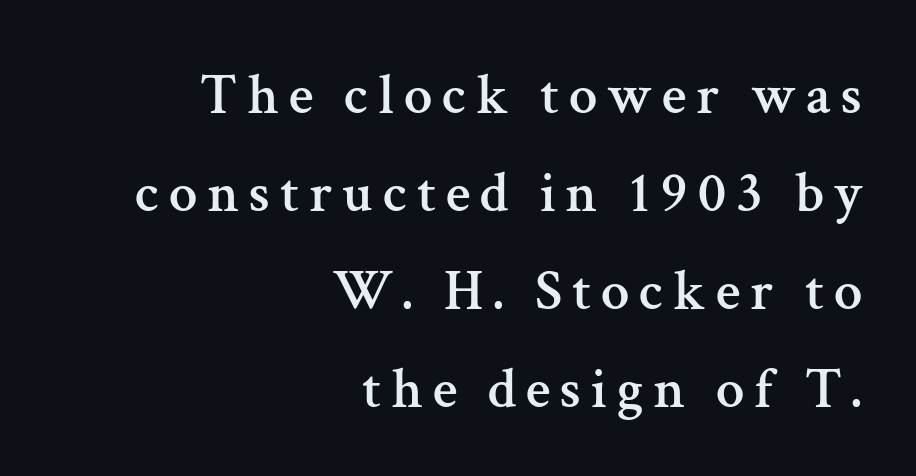
In CSS terms this would be text-align: right. The designer went with a serif here, giving each stem small feet. The axis of the letterforms is exactly vertical. Plain, unruled lines of type.
